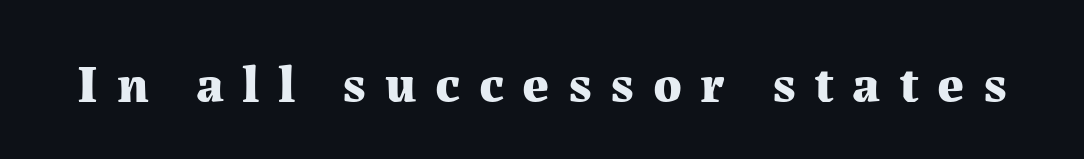
Q: Is the text bold? A: Yes.
Q: Is the text italic (slanted)? A: No, it is upright.
Q: Is the typeface a serif or a sans-serif typeface? A: Serif.
Q: Is the text underlined? A: No.
Q: Is the spacing between letters normal or unusually wide? A: Unusually wide.
Q: Width (condensed, normal, or wide)? A: Normal.
Q: Stroke contrast? A: Medium.
Q: x-height? A: Medium.
Q: Monospaced? A: No.
